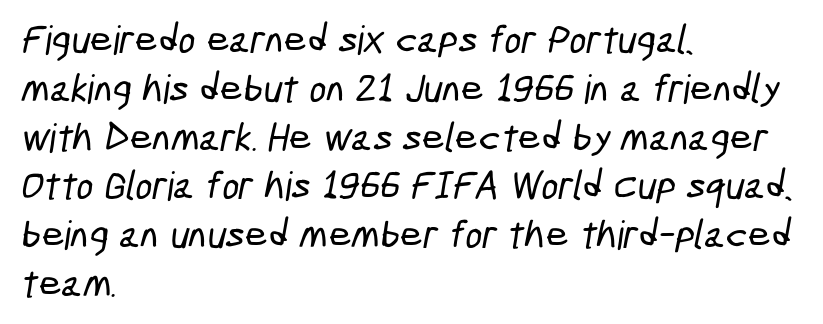
{"serif": "no", "width": "condensed", "stroke_contrast": "low", "x_height": "medium", "monospaced": "no", "underline": "no", "align": "left", "line_spacing_ratio": 1.22, "letter_spacing": "normal", "letter_spacing_em": 0.0, "glyph_px": 40}
